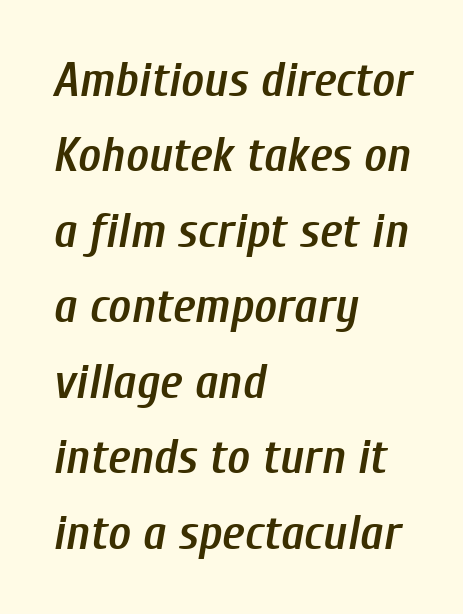
{"italic": "yes", "lean": "right", "slant_degrees": 10, "bold": "semi", "weight": "semibold", "width": "condensed", "stroke_contrast": "low", "x_height": "medium", "monospaced": "no", "underline": "no", "align": "left", "line_spacing": "normal", "line_spacing_ratio": 1.54, "letter_spacing": "normal", "letter_spacing_em": 0.0, "glyph_px": 49}
